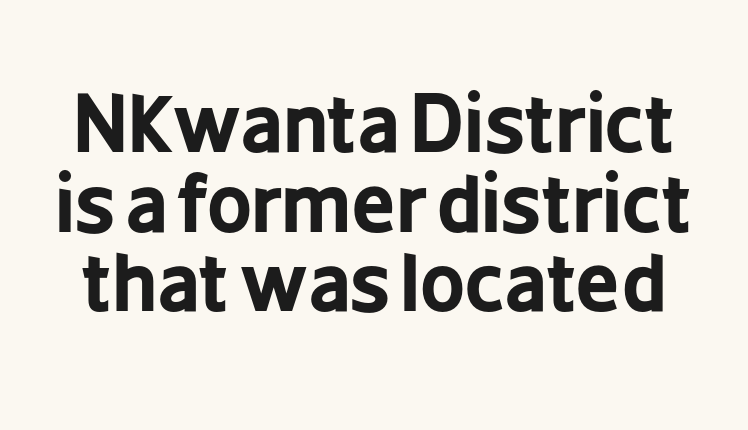
These lines were composed using upright roman letters. Grotesque or geometric, the face here clearly has no serifs. The rendering uses natural spacing where letterforms have individual widths. Set as a true bold cut, around the 700 mark. Standard letterfit; no display-style spreading of the glyphs.
